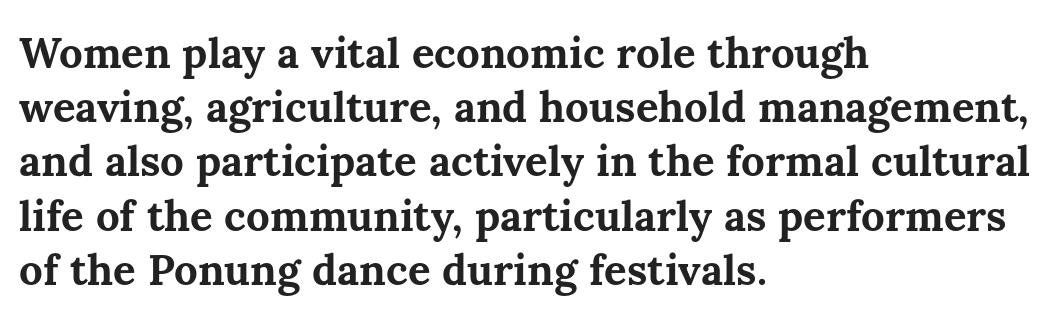
Here the designer chose a conventional face with non-uniform glyph widths. Normally led — the rows are evenly, conventionally spaced. The letters sit at their default tracking, neither squeezed nor spread. The setting favours the left margin, as ordinary paragraphs usually do.
